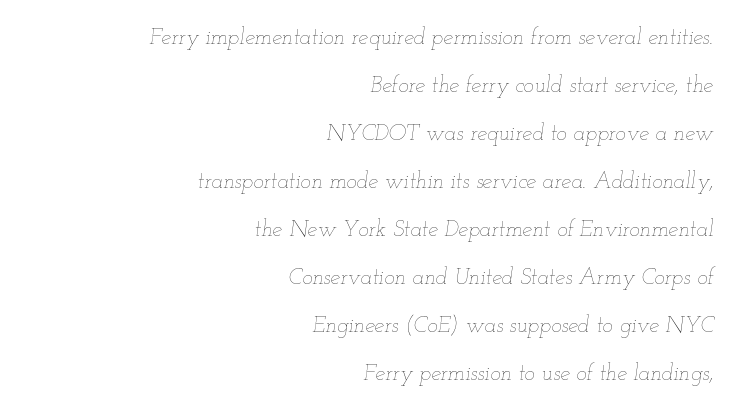
Q: Is the text bold? A: No.
Q: Is the text italic (slanted)? A: Yes, it leans right by about 12 degrees.
Q: Is the text underlined? A: No.
Q: How is the paragraph aligned? A: Right-aligned.
Q: Is the spacing between letters normal or unusually wide? A: Normal.
Q: Is the spacing between lines tight, normal or loose? A: Loose.
